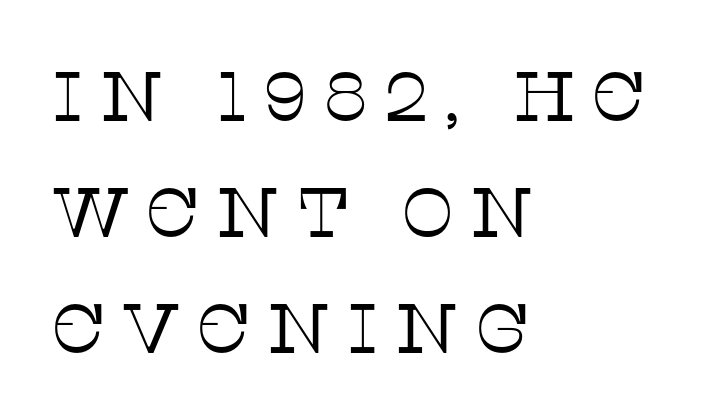
The image shows 70 px thin serif type, upright; set left-aligned, normal line spacing (1.66x), unusually wide letter spacing (+0.21 em), not underlined; low stroke contrast and a large x-height.
